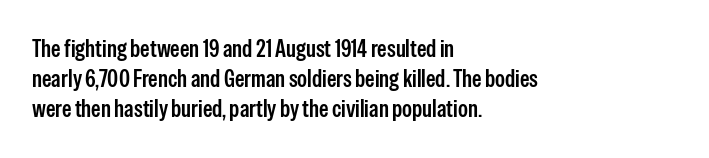
{"italic": "no", "bold": "semi", "underline": "no", "align": "left", "line_spacing": "normal", "line_spacing_ratio": 1.26, "letter_spacing": "normal", "letter_spacing_em": 0.0, "glyph_px": 24}
